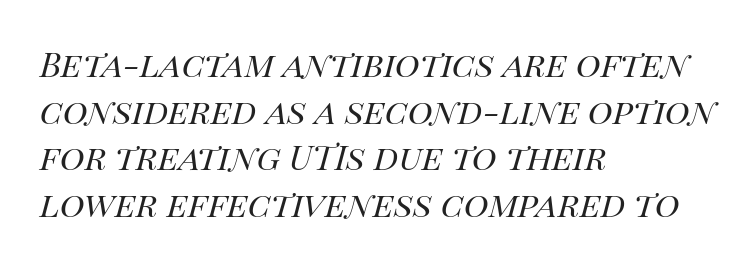
{"italic": "yes", "lean": "right", "slant_degrees": 14, "bold": "no", "weight": "regular", "width": "normal", "stroke_contrast": "high", "x_height": "large", "monospaced": "no", "underline": "no", "align": "left", "line_spacing": "normal", "line_spacing_ratio": 1.37, "letter_spacing": "normal", "letter_spacing_em": 0.0, "glyph_px": 34}
